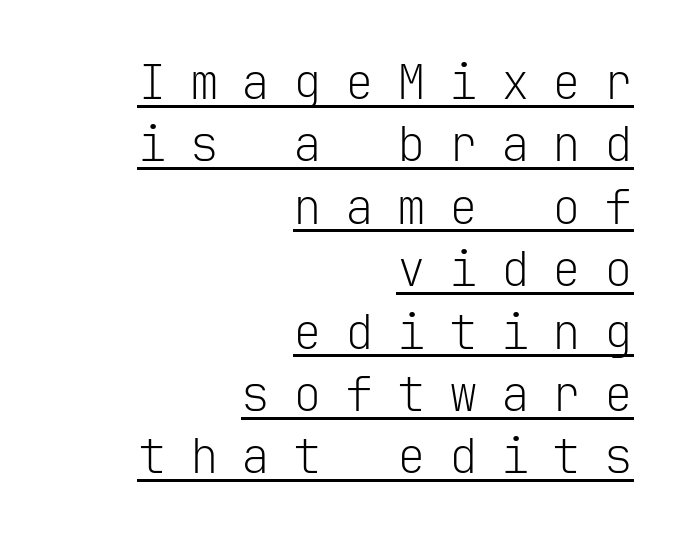
The image shows 48 px light sans-serif type, upright, monospaced; set right-aligned, normal line spacing (1.3x), unusually wide letter spacing (+0.48 em), underlined; low stroke contrast and a medium x-height.
